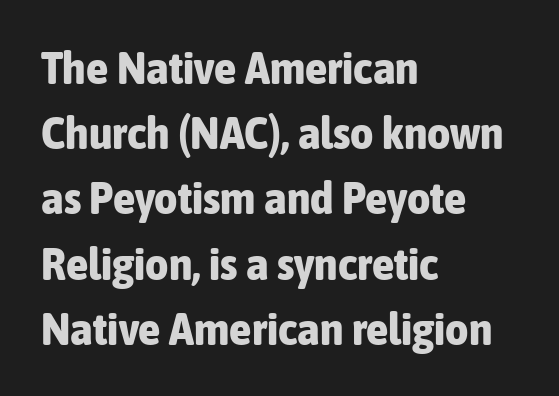
Posture: upright roman. Lines of text with bare space underneath. Students, this is bold: see how much ink each stroke carries. Looks like regular typesetting: each glyph gets only the width it needs. The text block is weighted toward the left margin, trailing off unevenly rightward.
